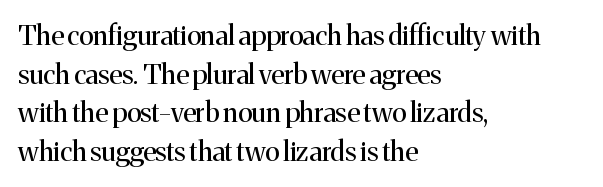
Stroke thickness stays within the range of a standard reading face or lighter. Notice how descenders clear the ascenders below comfortably — that's standard leading. There is no visible air inserted between adjacent glyphs. Casual observation: everything's shoved over to the left. The specimen omits any rule beneath the text block's lines. The letters stand straight up with perfectly vertical stems.
